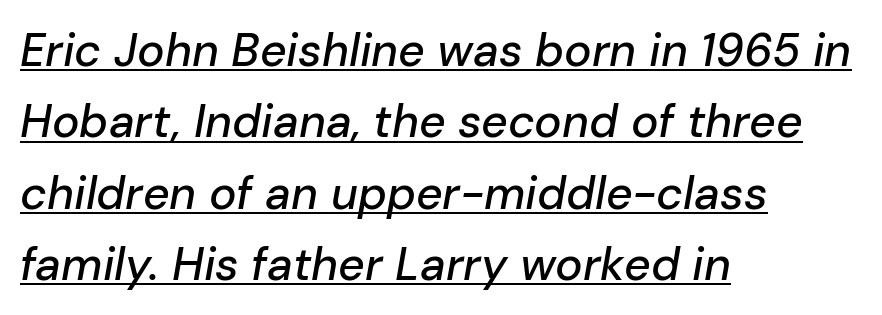
You can tell it's italic because the verticals aren't actually vertical. Spacing between characters is what you'd get straight out of the box. The space between consecutive lines is moderate. A student would call this left alignment; a typographer would say flush left, rag right.
